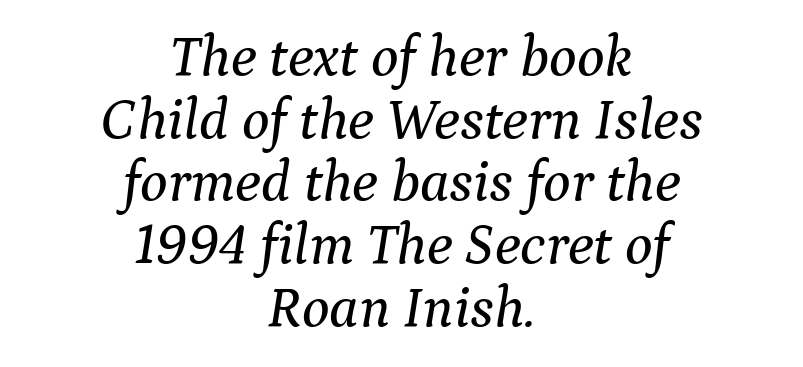
Q: Is the text italic (slanted)? A: Yes, it leans right by about 9 degrees.
Q: Is the typeface a serif or a sans-serif typeface? A: Serif.
Q: Is the text underlined? A: No.
Q: How is the paragraph aligned? A: Centered.
Q: Is the spacing between letters normal or unusually wide? A: Normal.
Q: Is the spacing between lines tight, normal or loose? A: Tight.
Q: Width (condensed, normal, or wide)? A: Normal.
Q: Stroke contrast? A: Medium.
Q: x-height? A: Medium.
Q: Monospaced? A: No.
